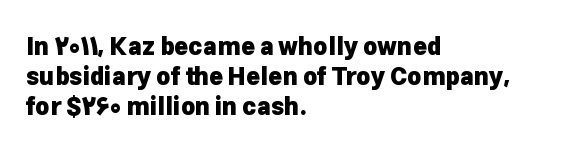
The ragged edge is on the right, which tells us the setting is flush left. The space beneath each line is pristine and unruled. This rendering leaves character spacing at its baseline value. The passage shown stacks its lines at a standard gap. Italic? Not at all — the glyphs are vertical. Emphasis by weight is at full strength: bold.
